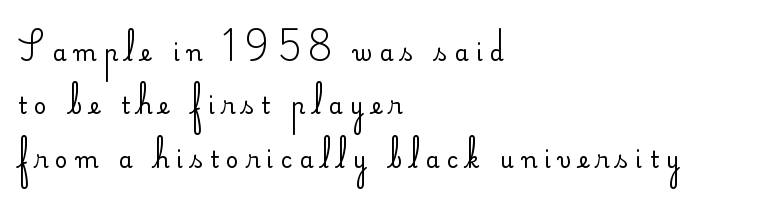
The string is rendered with underlining switched off. Each word looks stretched out because of the extra space between its letters. No letter is thick-stroked: the sample isn't bold. Notice how the passage keeps a crisp vertical edge on the left only.
